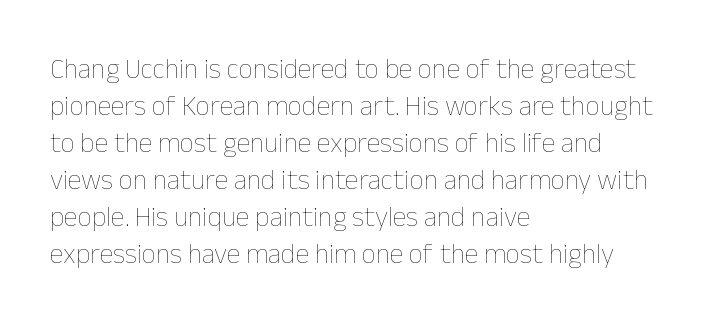
Q: Is the text bold? A: No.
Q: Is the text italic (slanted)? A: No, it is upright.
Q: Is the text underlined? A: No.
Q: How is the paragraph aligned? A: Left-aligned.
Q: Is the spacing between letters normal or unusually wide? A: Normal.
Q: Is the spacing between lines tight, normal or loose? A: Normal.
Q: Width (condensed, normal, or wide)? A: Normal.
Q: Stroke contrast? A: Low.
Q: x-height? A: Medium.
Q: Monospaced? A: No.
